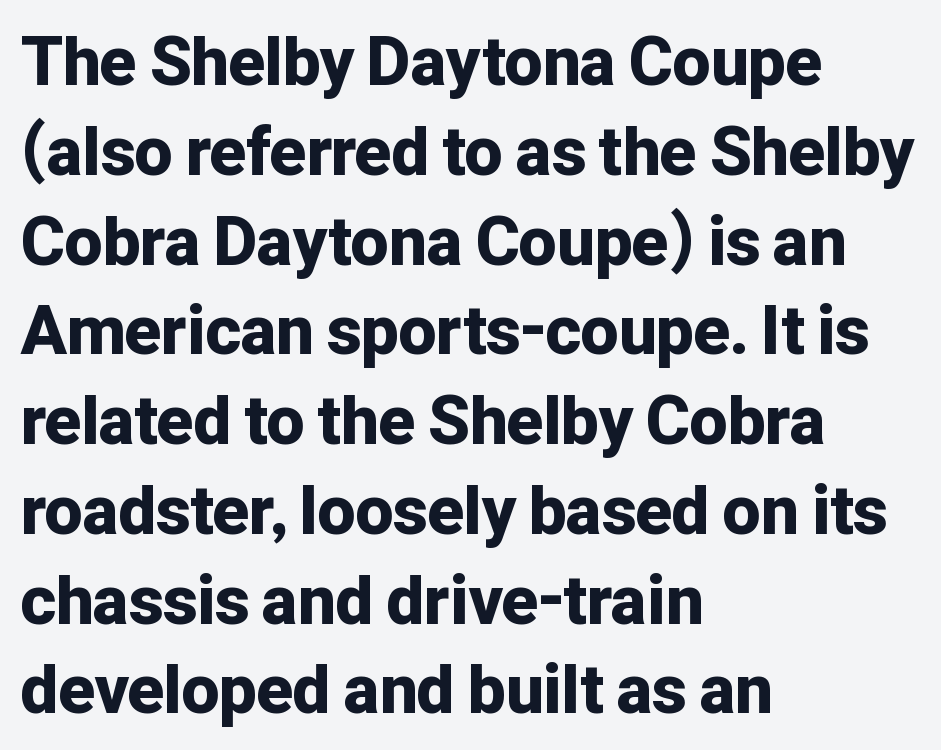
{"serif": "no", "italic": "no", "bold": "yes", "weight": "bold", "width": "normal", "stroke_contrast": "low", "x_height": "medium", "monospaced": "no", "underline": "no", "align": "left", "line_spacing": "normal", "line_spacing_ratio": 1.34, "letter_spacing": "normal", "letter_spacing_em": 0.0, "glyph_px": 67}
